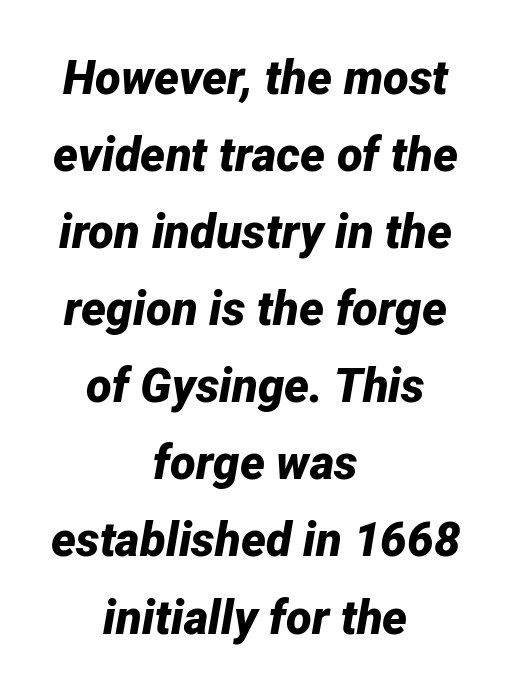
The image shows 47 px bold type, italic (leaning right); set centered, normal line spacing (1.64x), normal letter spacing, not underlined; low stroke contrast and a medium x-height.
